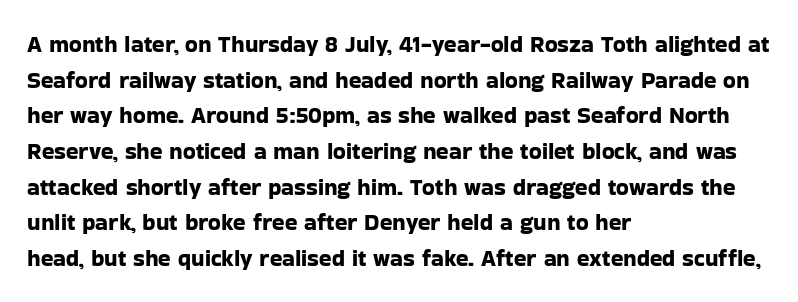
The image shows 23 px text type, upright; set left-aligned, normal line spacing (1.55x), normal letter spacing, not underlined.
